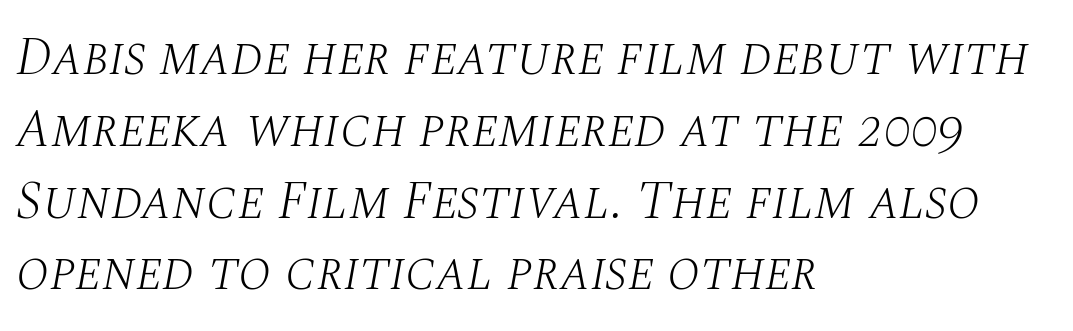
The image shows 54 px light serif type, italic (leaning right); set left-aligned, normal line spacing (1.33x), normal letter spacing, not underlined; medium stroke contrast and a large x-height.
